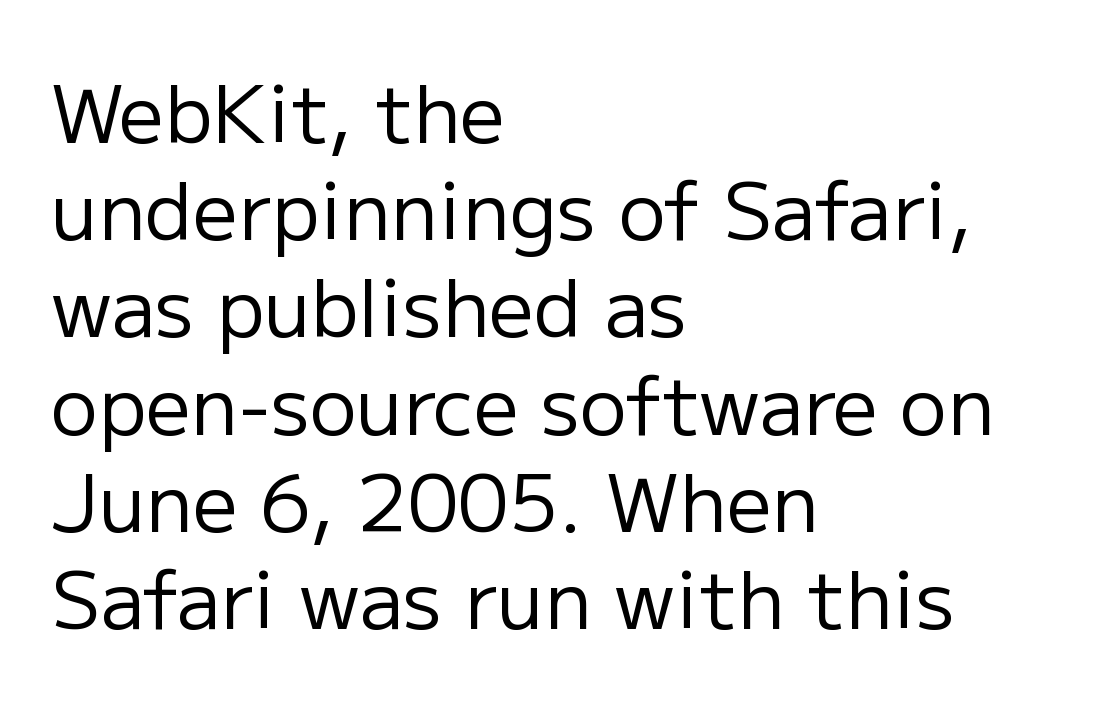
{"serif": "no", "italic": "no", "bold": "no", "weight": "regular", "width": "normal", "stroke_contrast": "low", "x_height": "medium", "monospaced": "no", "underline": "no", "align": "left", "line_spacing_ratio": 1.23, "letter_spacing": "normal", "letter_spacing_em": 0.0, "glyph_px": 79}
